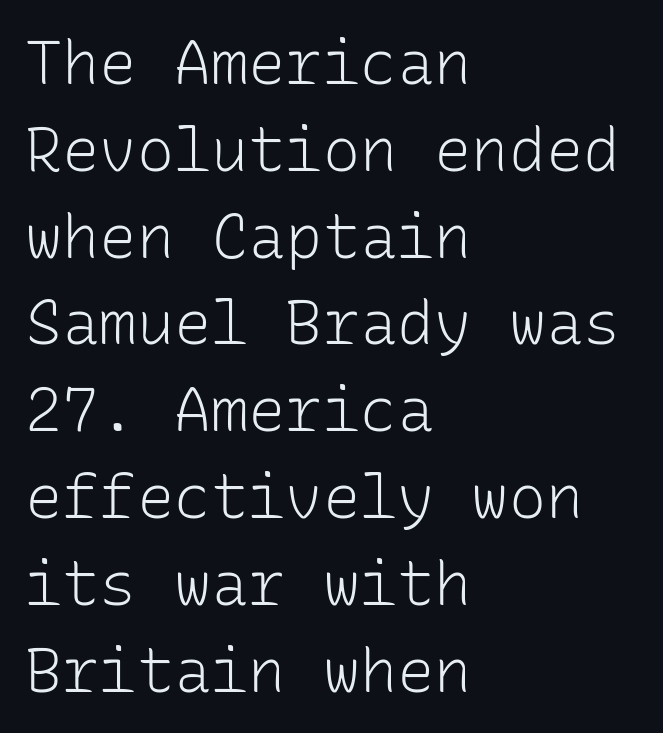
Designer's note — italics off, roman on. No extra tracking has been applied to these lines. Caption: multi-line text, flush left, ragged right. The space beneath each line is pristine and unruled.
